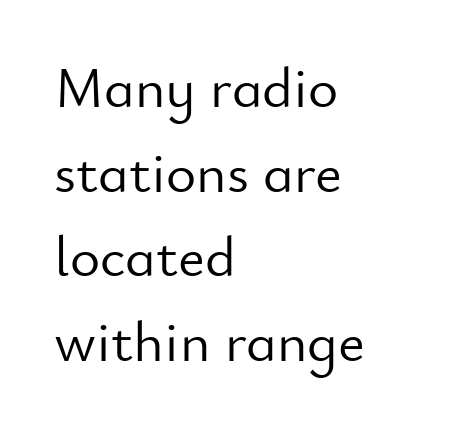
Q: Is the text bold? A: No.
Q: Is the text italic (slanted)? A: No, it is upright.
Q: Is the typeface a serif or a sans-serif typeface? A: Sans-serif.
Q: Is the text underlined? A: No.
Q: How is the paragraph aligned? A: Left-aligned.
Q: Is the spacing between letters normal or unusually wide? A: Normal.
Q: Is the spacing between lines tight, normal or loose? A: Normal.
Q: Width (condensed, normal, or wide)? A: Normal.
Q: Stroke contrast? A: Low.
Q: x-height? A: Small.
Q: Monospaced? A: No.
